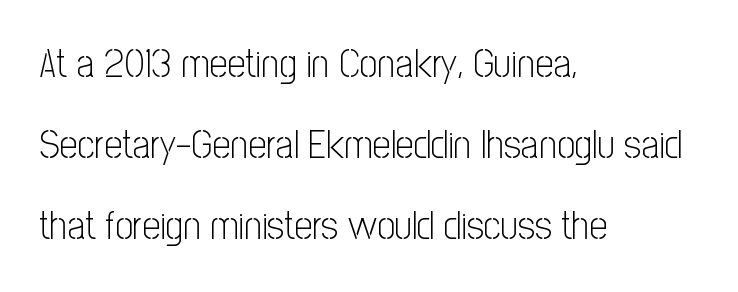
{"serif": "no", "italic": "no", "bold": "no", "weight": "light", "width": "condensed", "stroke_contrast": "low", "x_height": "medium", "monospaced": "no", "underline": "no", "align": "left", "line_spacing": "loose", "line_spacing_ratio": 2.03, "letter_spacing": "normal", "letter_spacing_em": 0.0, "glyph_px": 40}
